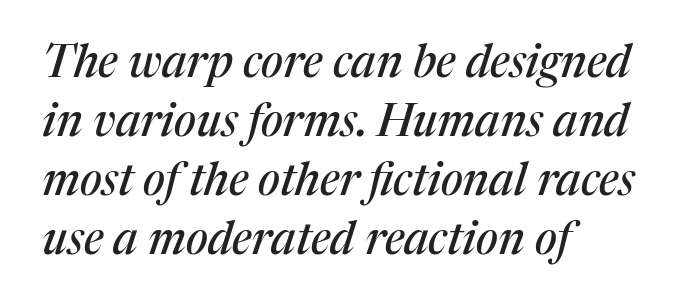
Q: Is the text italic (slanted)? A: Yes, it leans right by about 17 degrees.
Q: Is the typeface a serif or a sans-serif typeface? A: Serif.
Q: Is the text underlined? A: No.
Q: How is the paragraph aligned? A: Left-aligned.
Q: Is the spacing between letters normal or unusually wide? A: Normal.
Q: Is the spacing between lines tight, normal or loose? A: Normal.
Q: Width (condensed, normal, or wide)? A: Normal.
Q: Stroke contrast? A: Medium.
Q: x-height? A: Medium.
Q: Monospaced? A: No.
